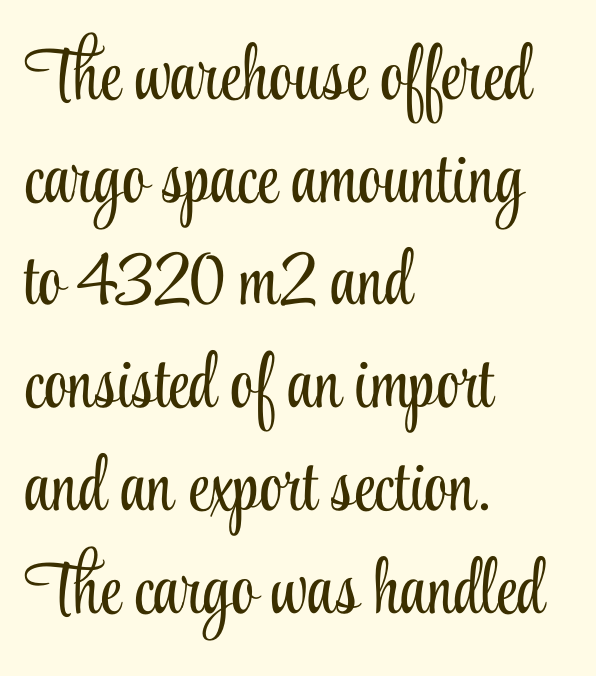
Q: Is the text bold? A: No.
Q: Is the text italic (slanted)? A: Yes.
Q: Is the typeface a serif or a sans-serif typeface? A: Serif.
Q: Is the text underlined? A: No.
Q: How is the paragraph aligned? A: Left-aligned.
Q: Is the spacing between letters normal or unusually wide? A: Normal.
Q: Is the spacing between lines tight, normal or loose? A: Normal.
Q: Width (condensed, normal, or wide)? A: Condensed.
Q: Stroke contrast? A: Low.
Q: x-height? A: Small.
Q: Monospaced? A: No.
